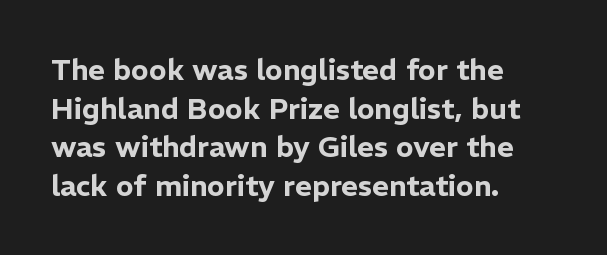
The image shows 29 px sans-serif type, upright; set left-aligned, normal line spacing (1.33x), normal letter spacing, not underlined; low stroke contrast and a medium x-height.
